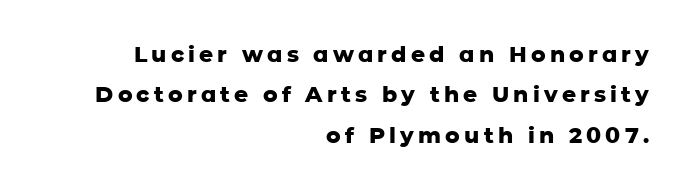
The image shows 22 px bold type, upright; set right-aligned, line spacing 1.83x, not underlined.
